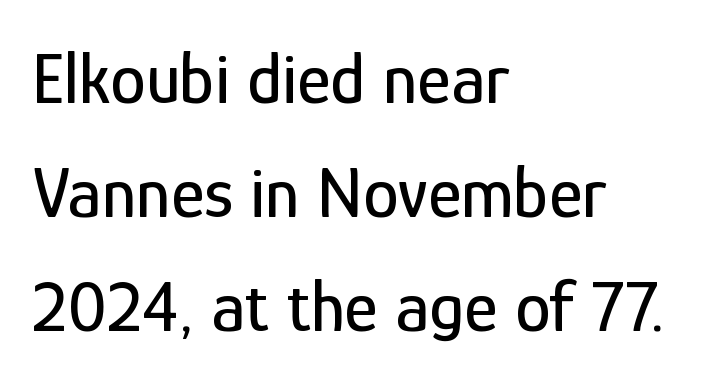
The passage shown is not underscored anywhere. The specimen reads as upright at a glance. This rendering uses left alignment, leaving the right contour irregular. Observe the ordinary spacing: letters are neighbours, not strangers. Leading matches the norm, producing a regular column. Serif or sans? Sans — the stroke terminals are bare.
